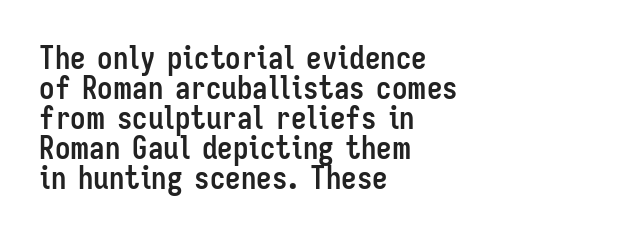
Pretty heavy lettering here — definitely bold. Plain, unruled lines of type. These lines are rendered in a variable-pitch font. Classification — sans serif.
